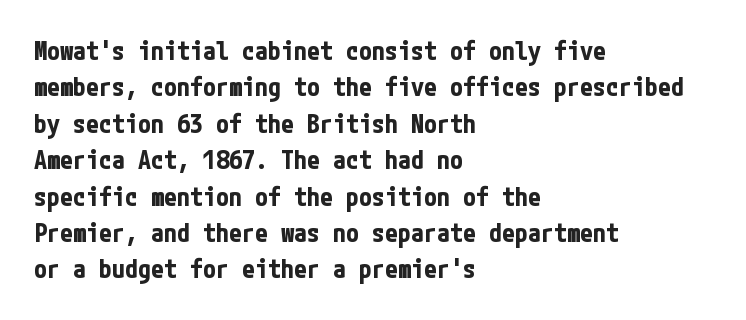
The image shows 26 px bold type, upright; set left-aligned, normal line spacing (1.4x), normal letter spacing, not underlined.
